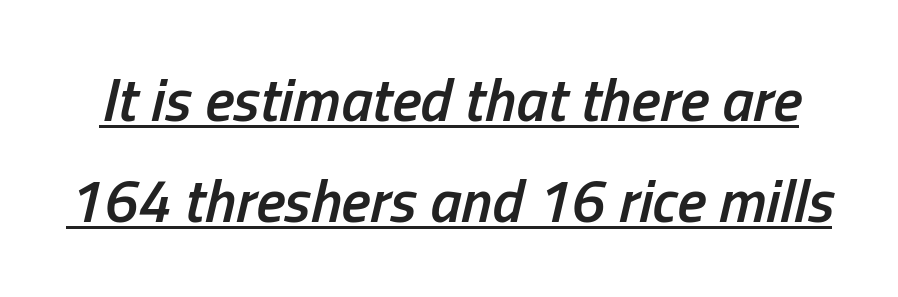
The image shows 61 px semibold, condensed type, italic (leaning right); set normal line spacing (1.65x), normal letter spacing, underlined; low stroke contrast and a medium x-height.
